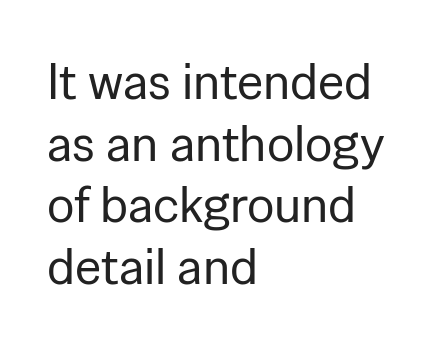
The image shows 51 px regular-weight sans-serif type, upright; set left-aligned, line spacing 1.21x, normal letter spacing, not underlined; low stroke contrast and a medium x-height.
